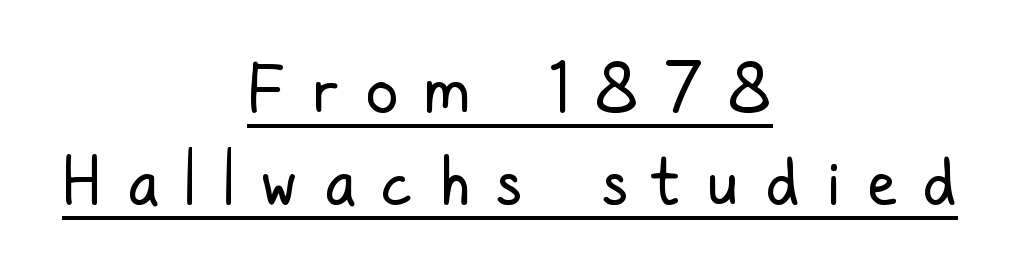
Q: Is the text bold? A: No.
Q: Is the text italic (slanted)? A: No, it is upright.
Q: Is the typeface a serif or a sans-serif typeface? A: Sans-serif.
Q: Is the text underlined? A: Yes.
Q: How is the paragraph aligned? A: Centered.
Q: Is the spacing between letters normal or unusually wide? A: Unusually wide.
Q: Is the spacing between lines tight, normal or loose? A: Normal.
Q: Width (condensed, normal, or wide)? A: Condensed.
Q: Stroke contrast? A: Low.
Q: x-height? A: Medium.
Q: Monospaced? A: No.
